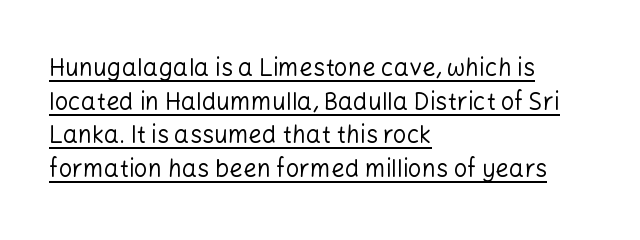
The image shows 24 px text type, upright; set left-aligned, normal line spacing (1.4x), normal letter spacing, underlined.
